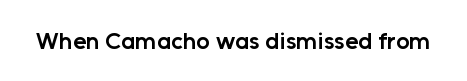
Q: Is the text bold? A: Semi-bold.
Q: Is the text italic (slanted)? A: No, it is upright.
Q: Is the text underlined? A: No.
Q: Is the spacing between letters normal or unusually wide? A: Normal.
